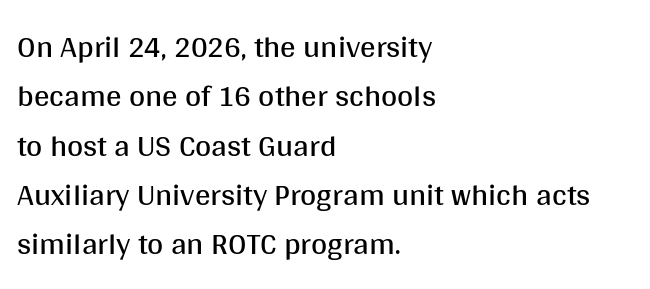
{"serif": "no", "italic": "no", "bold": "no", "weight": "regular", "width": "normal", "stroke_contrast": "medium", "x_height": "large", "monospaced": "no", "underline": "no", "align": "left", "line_spacing": "normal", "line_spacing_ratio": 1.59, "letter_spacing": "normal", "letter_spacing_em": 0.0, "glyph_px": 31}
